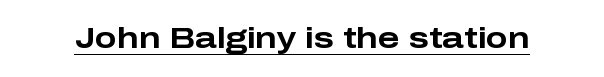
Q: Is the text bold? A: Yes.
Q: Is the text italic (slanted)? A: No, it is upright.
Q: Is the typeface a serif or a sans-serif typeface? A: Sans-serif.
Q: Is the text underlined? A: Yes.
Q: Is the spacing between letters normal or unusually wide? A: Normal.
Q: Width (condensed, normal, or wide)? A: Wide.
Q: Stroke contrast? A: Low.
Q: x-height? A: Medium.
Q: Monospaced? A: No.
